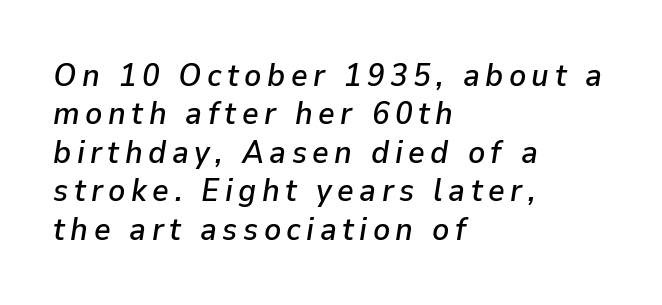
Anything drawn beneath the words? Only blank space. Note the varied advance widths — an 'i' is clearly narrower than an 'm'. The rendering applies a slant to the glyphs. Where is the straight margin? On the left.
